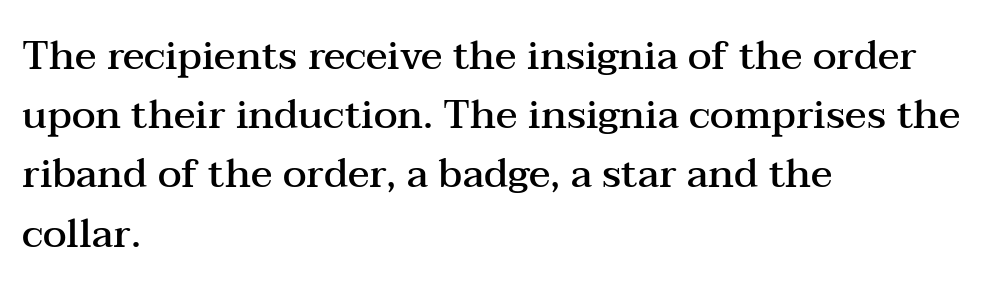
Q: Is the text bold? A: Semi-bold.
Q: Is the text italic (slanted)? A: No, it is upright.
Q: Is the typeface a serif or a sans-serif typeface? A: Serif.
Q: Is the text underlined? A: No.
Q: How is the paragraph aligned? A: Left-aligned.
Q: Is the spacing between letters normal or unusually wide? A: Normal.
Q: Is the spacing between lines tight, normal or loose? A: Normal.
Q: Width (condensed, normal, or wide)? A: Wide.
Q: Stroke contrast? A: Medium.
Q: x-height? A: Medium.
Q: Monospaced? A: No.
